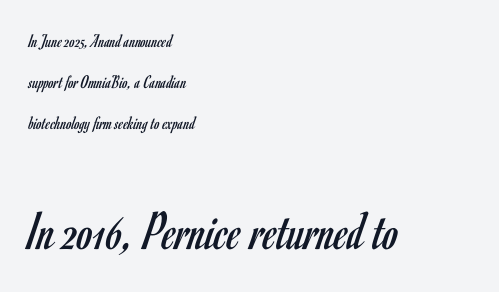
Look at the bottom of the vertical strokes: they stop flat, with no serifs. The passage is arranged the way most books set body copy — flush left. The line-height multiplier appears high, well above default. Plain, unruled lines of type.
